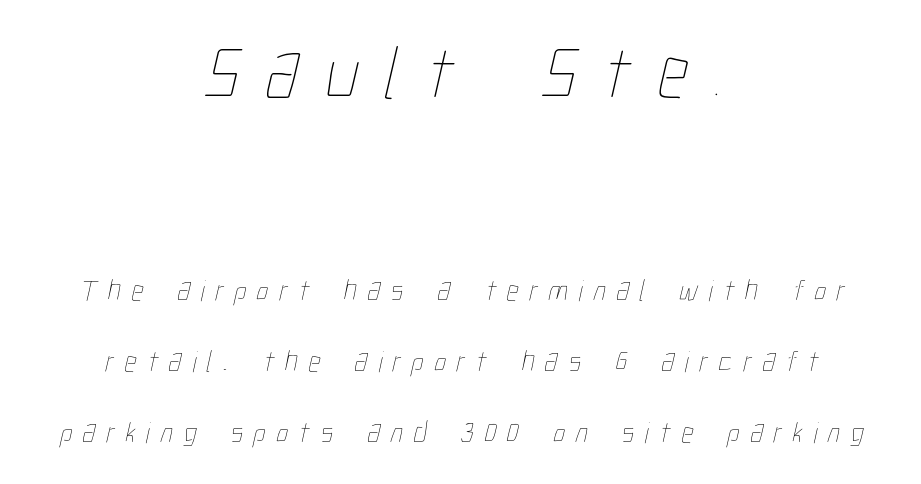
Q: Is the text bold? A: No.
Q: Is the text underlined? A: No.
Q: How is the paragraph aligned? A: Centered.
Q: Is the spacing between letters normal or unusually wide? A: Unusually wide.
Q: Is the spacing between lines tight, normal or loose? A: Loose.
Q: Which block of text is set in a larger size, the first (top) or the second (bottom)? A: The first (top) one.
Q: Width (condensed, normal, or wide)? A: Condensed.
Q: Stroke contrast? A: Low.
Q: x-height? A: Medium.
Q: Monospaced? A: No.
